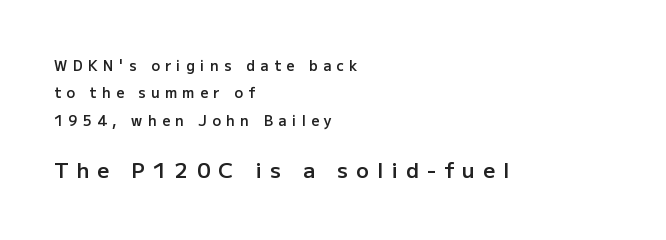
The baseline area is clear. These lines were composed using upright roman letters. Size contrast runs from small at the top to large at the bottom. If you drew a ruler down the left edge, every line would touch it. Loosely led — the rows are spread out. Students, note that the glyphs here are deliberately spaced far apart.
